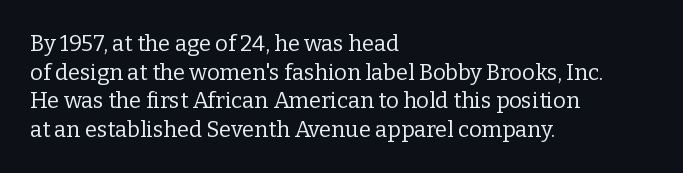
Q: Is the text bold? A: No.
Q: Is the text italic (slanted)? A: No, it is upright.
Q: Is the text underlined? A: No.
Q: How is the paragraph aligned? A: Left-aligned.
Q: Is the spacing between letters normal or unusually wide? A: Normal.
Q: Is the spacing between lines tight, normal or loose? A: Normal.
